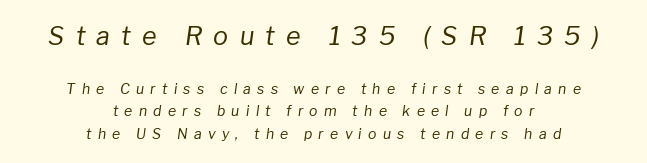
{"italic": "yes", "lean": "right", "slant_degrees": 8, "bold": "no", "underline": "no", "align": "center", "line_spacing": "normal", "line_spacing_ratio": 1.6, "letter_spacing": "wide", "letter_spacing_em": 0.45, "larger_block": "first", "size_ratio": 1.79, "glyph_px": 25}
